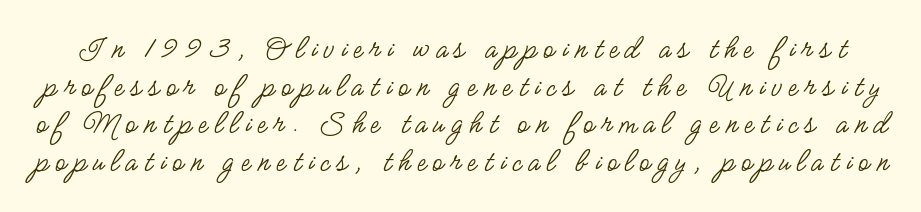
Glance below the letters and you will spot only blank space. Closely set lines give the paragraph a compact silhouette. This is sans-serif lettering, the kind often seen on screens and signage. A typesetter would call this proportional, since set widths differ per character. The rendering inserts visible extra space after every character.
